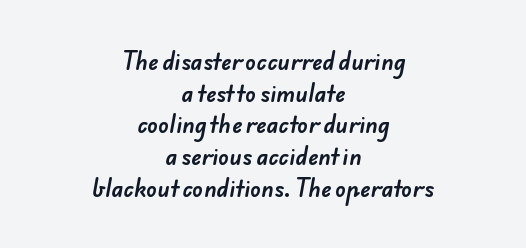
The type is set solid horizontally, with unmodified tracking. Summary of vertical rhythm: regular, with standard interline spacing. The glyphs are unaccompanied by any horizontal stroke below them. Neither beginnings nor endings align; midpoints do.
